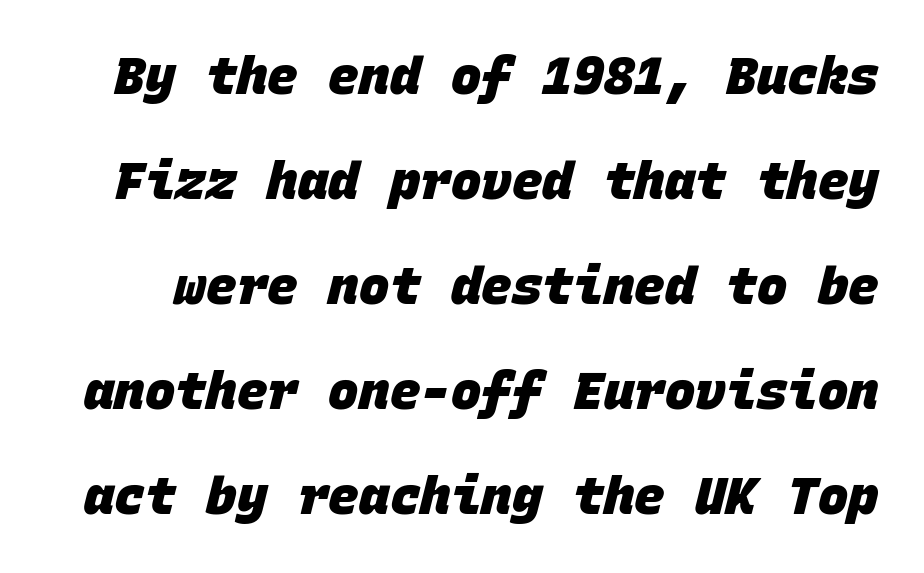
{"serif": "no", "bold": "yes", "weight": "heavy", "width": "normal", "stroke_contrast": "low", "x_height": "large", "monospaced": "yes", "underline": "no", "line_spacing": "loose", "line_spacing_ratio": 2.06, "letter_spacing": "normal", "letter_spacing_em": 0.0, "glyph_px": 51}
